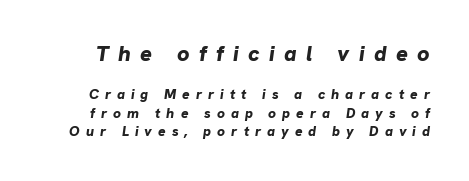
Q: Is the text bold? A: Yes.
Q: Is the text italic (slanted)? A: Yes, it leans right by about 8 degrees.
Q: Is the text underlined? A: No.
Q: Is the spacing between letters normal or unusually wide? A: Unusually wide.
Q: Is the spacing between lines tight, normal or loose? A: Normal.
Q: Which block of text is set in a larger size, the first (top) or the second (bottom)? A: The first (top) one.
